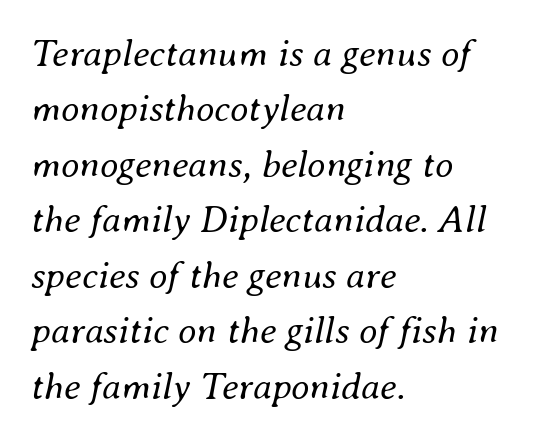
The image shows 38 px regular-weight type, italic (leaning right); set left-aligned, normal line spacing (1.46x), normal letter spacing, not underlined; medium stroke contrast and a small x-height.
